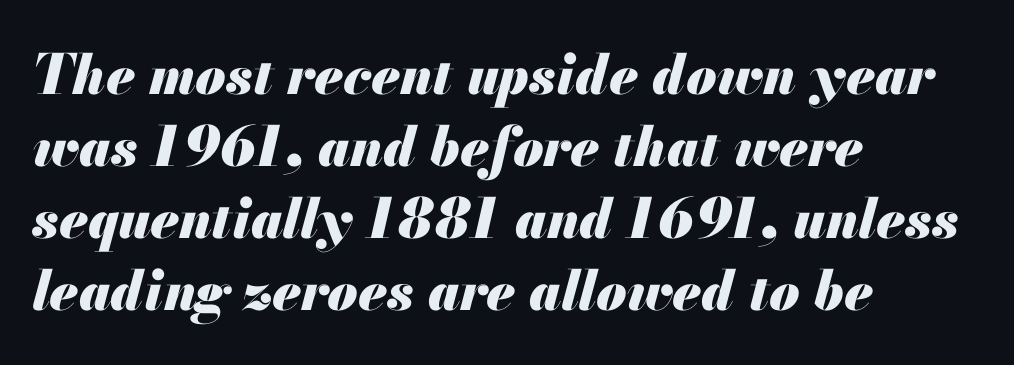
The image shows 55 px heavy type, italic (leaning right); set left-aligned, normal line spacing (1.31x), normal letter spacing, not underlined; medium stroke contrast and a small x-height.
